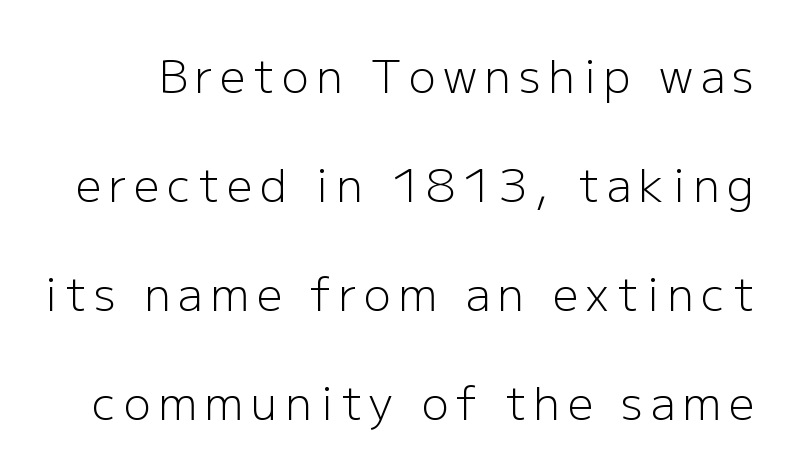
The image shows 45 px light sans-serif type, upright; set loose line spacing (2.42x), not underlined; low stroke contrast and a medium x-height.
